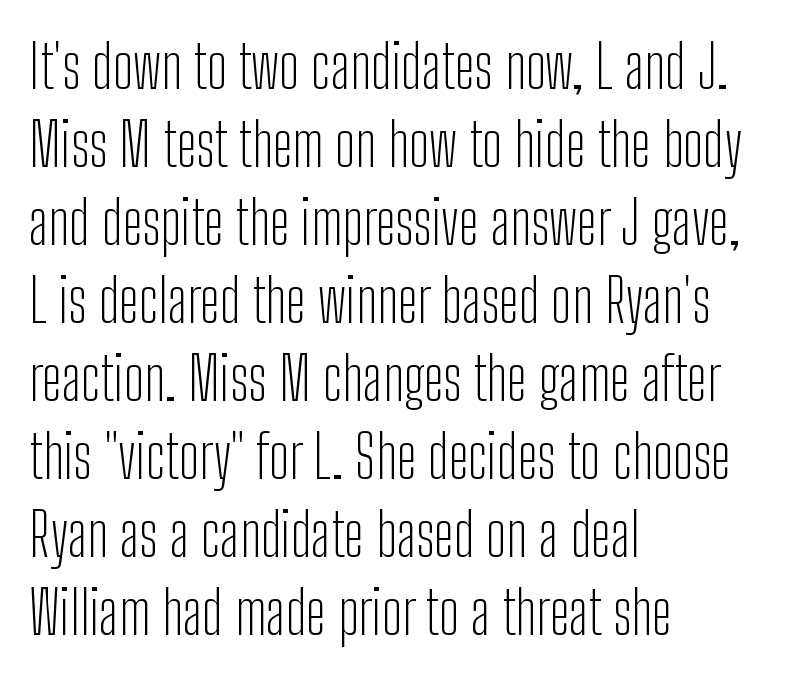
This sample uses plain, unmodified letter spacing. Does the leading feel generous? No, just average. No italicization has been applied; the sample stays upright. The glyphs in this specimen are sans serif. Teacher's note: observe the even left margin — that is flush-left alignment. On a weight scale, this lands at 450 or below.
